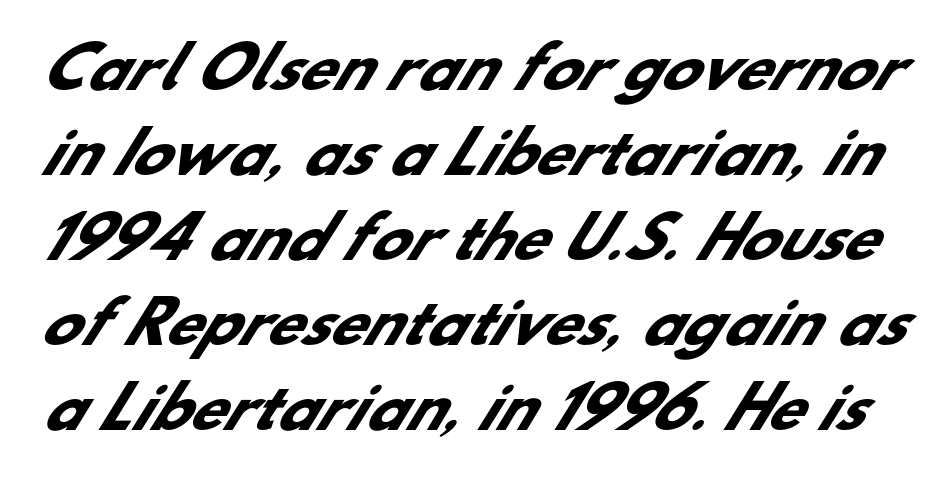
{"serif": "no", "bold": "yes", "weight": "heavy", "width": "normal", "stroke_contrast": "low", "x_height": "small", "monospaced": "no", "underline": "no", "line_spacing": "normal", "line_spacing_ratio": 1.49, "letter_spacing": "normal", "letter_spacing_em": 0.0, "glyph_px": 57}
